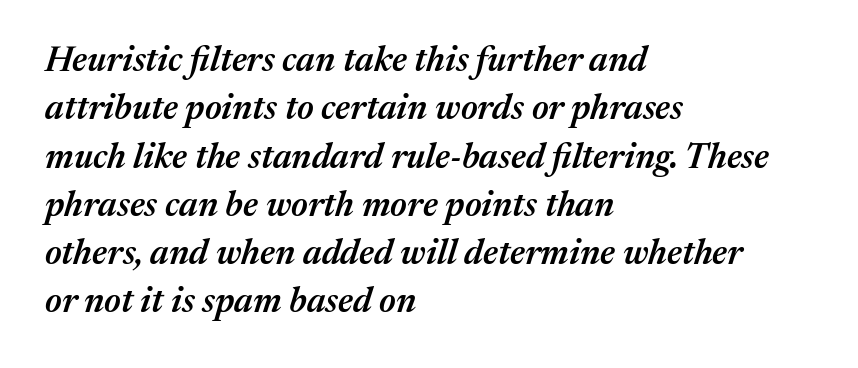
Q: Is the text bold? A: Semi-bold.
Q: Is the text italic (slanted)? A: Yes, it leans right by about 17 degrees.
Q: Is the text underlined? A: No.
Q: How is the paragraph aligned? A: Left-aligned.
Q: Is the spacing between letters normal or unusually wide? A: Normal.
Q: Is the spacing between lines tight, normal or loose? A: Normal.
Q: Width (condensed, normal, or wide)? A: Normal.
Q: Stroke contrast? A: Medium.
Q: x-height? A: Medium.
Q: Monospaced? A: No.
